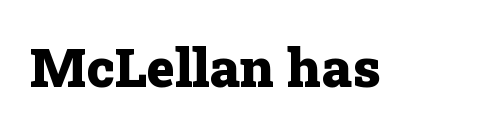
Q: Is the text bold? A: Yes.
Q: Is the text italic (slanted)? A: No, it is upright.
Q: Is the typeface a serif or a sans-serif typeface? A: Serif.
Q: Is the text underlined? A: No.
Q: Is the spacing between letters normal or unusually wide? A: Normal.
Q: Width (condensed, normal, or wide)? A: Normal.
Q: Stroke contrast? A: Low.
Q: x-height? A: Medium.
Q: Monospaced? A: No.
